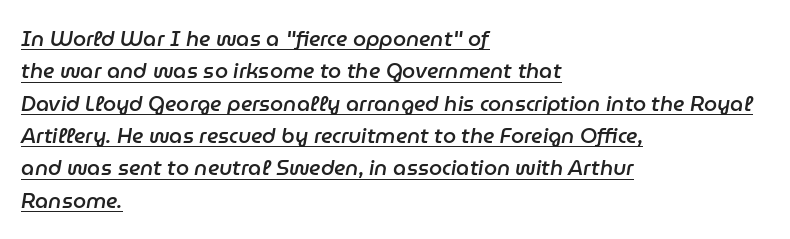
The image shows 21 px text type, italic (leaning right); set left-aligned, normal line spacing (1.54x), normal letter spacing, underlined.
